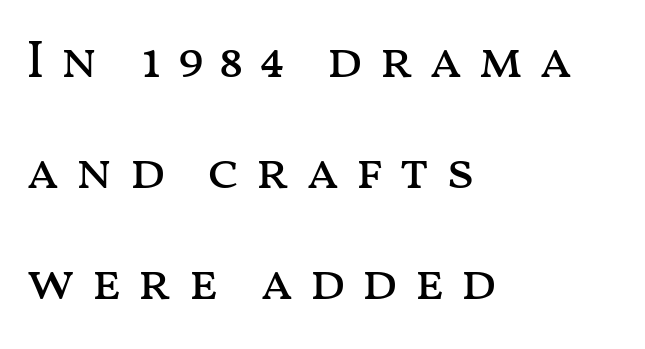
One-word summary of the alignment: left. The strokes carry an ordinary text weight at most. Nope, not italic — everything's standing straight. The passage shown stacks its lines with a broad gap. Short note: letters widely spaced.
